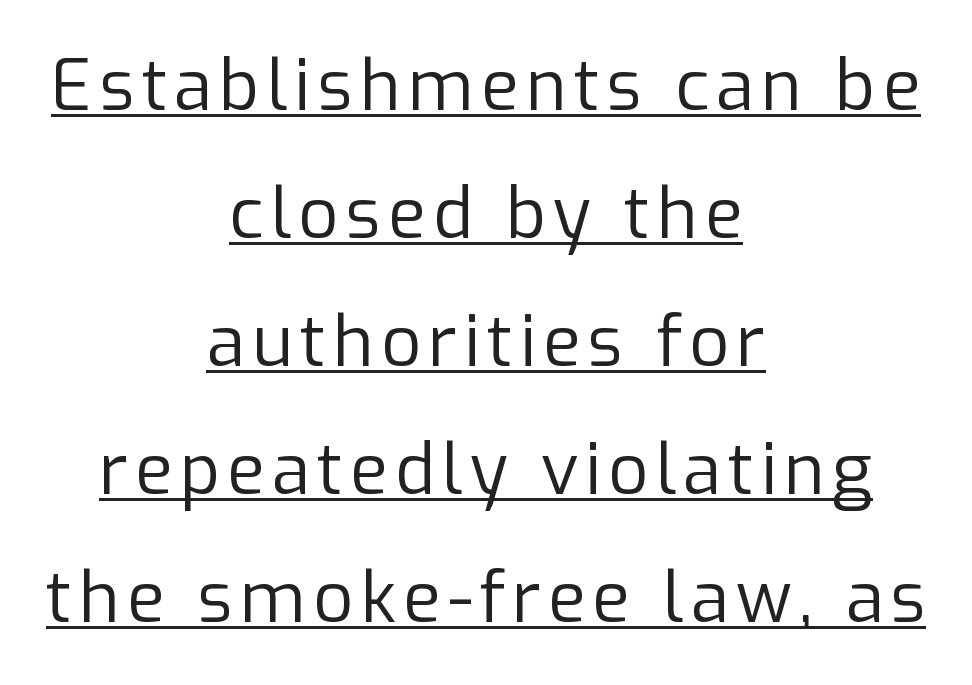
The glyphs are accompanied by a horizontal stroke just below them. The type sits square on the baseline with zero lean. Each letter keeps its own natural width here, so spacing adapts to shape. Ink coverage per letter is moderate at most. In terms of letterform style, serifs are entirely absent.
